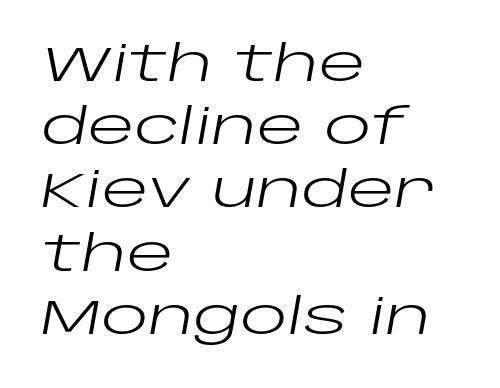
Q: Is the text bold? A: No.
Q: Is the text italic (slanted)? A: Yes, it leans right by about 10 degrees.
Q: Is the text underlined? A: No.
Q: How is the paragraph aligned? A: Left-aligned.
Q: Is the spacing between letters normal or unusually wide? A: Normal.
Q: Is the spacing between lines tight, normal or loose? A: Normal.
Q: Width (condensed, normal, or wide)? A: Wide.
Q: Stroke contrast? A: Low.
Q: x-height? A: Large.
Q: Monospaced? A: No.
